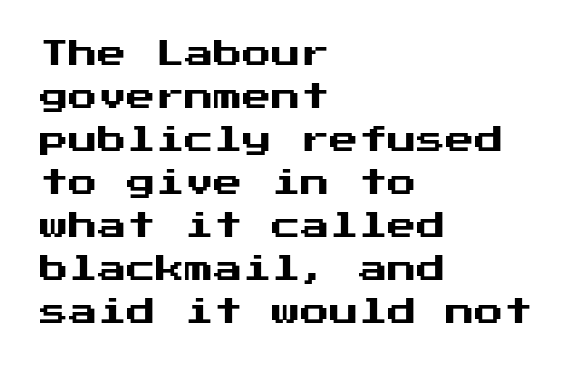
{"serif": "no", "italic": "no", "width": "normal", "stroke_contrast": "medium", "x_height": "medium", "underline": "no", "align": "left", "line_spacing": "normal", "line_spacing_ratio": 1.48, "letter_spacing": "normal", "letter_spacing_em": 0.0, "glyph_px": 29}
